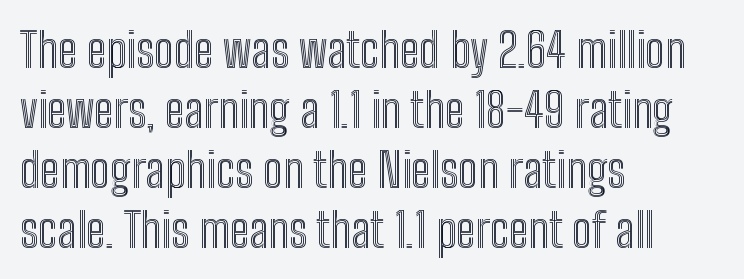
The image shows 48 px condensed type, upright; set left-aligned, normal line spacing (1.25x), normal letter spacing, not underlined; a medium x-height.
